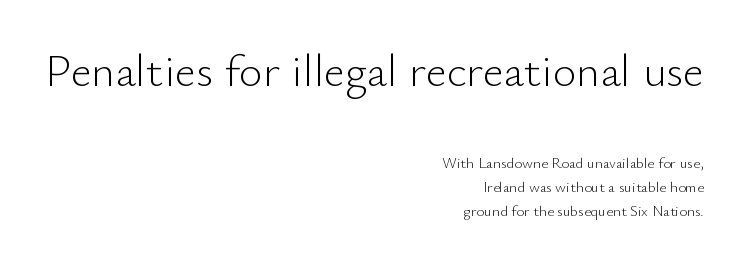
What kind of face is this? One without serifs — a sans. The gaps between neighbouring characters are ordinary and unremarkable. The ragged edge is on the left, which tells us the setting is flush right. Type size steps down from the first block to the second.
